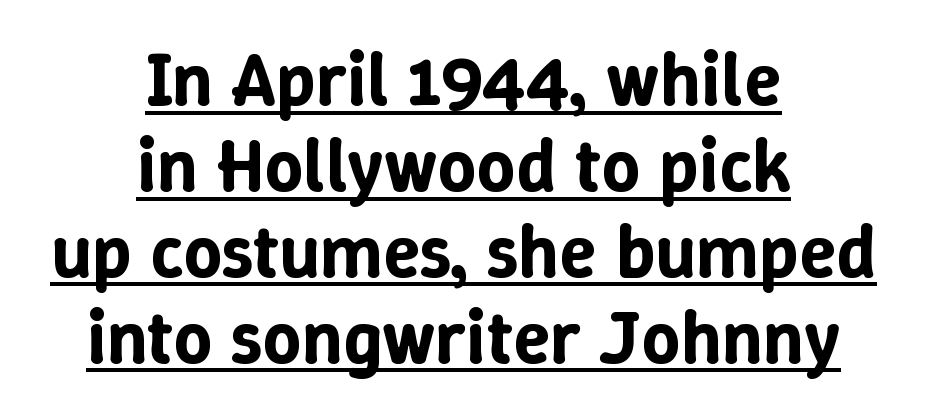
The image shows 76 px text type, upright; set centered, tight line spacing (1.13x), normal letter spacing, underlined; low stroke contrast and a medium x-height.
